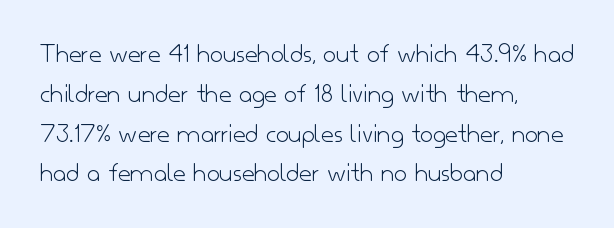
The image shows 28 px light sans-serif type, upright; set left-aligned, normal line spacing (1.42x), normal letter spacing, not underlined; low stroke contrast and a small x-height.
